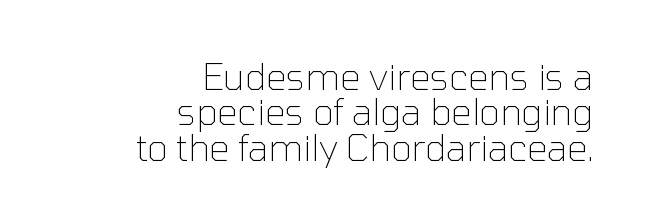
{"serif": "no", "italic": "no", "bold": "no", "weight": "thin", "width": "normal", "stroke_contrast": "low", "x_height": "medium", "monospaced": "no", "underline": "no", "align": "right", "line_spacing": "tight", "line_spacing_ratio": 0.98, "letter_spacing": "normal", "letter_spacing_em": 0.0, "glyph_px": 36}
